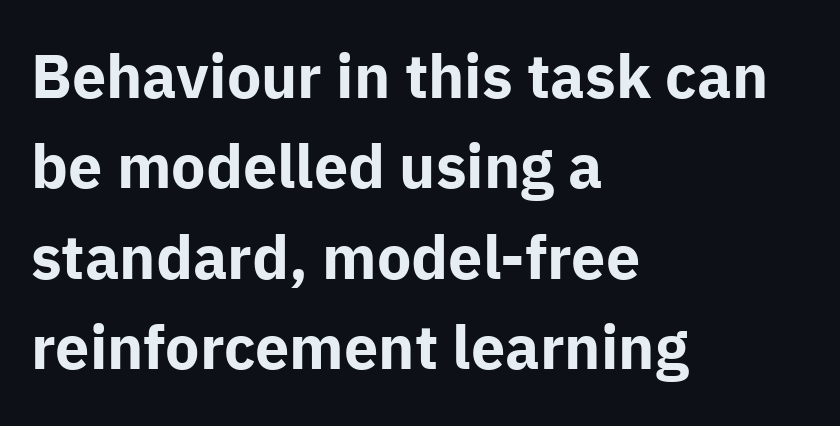
{"serif": "no", "italic": "no", "bold": "yes", "weight": "bold", "width": "normal", "stroke_contrast": "low", "x_height": "medium", "monospaced": "no", "underline": "no", "align": "left", "line_spacing": "normal", "line_spacing_ratio": 1.48, "letter_spacing": "normal", "letter_spacing_em": 0.0, "glyph_px": 61}
